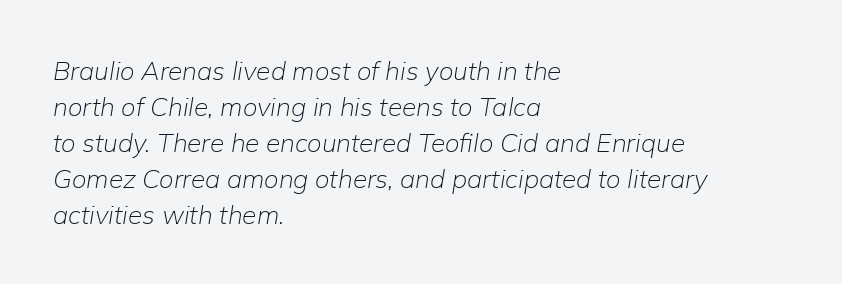
Q: Is the text bold? A: No.
Q: Is the text italic (slanted)? A: Yes, it leans right by about 9 degrees.
Q: Is the text underlined? A: No.
Q: How is the paragraph aligned? A: Left-aligned.
Q: Is the spacing between letters normal or unusually wide? A: Normal.
Q: Is the spacing between lines tight, normal or loose? A: Normal.
